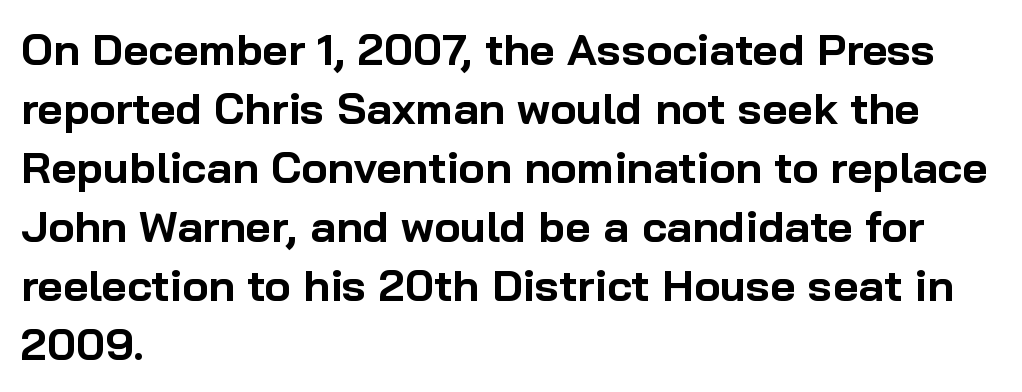
The specimen reads as upright at a glance. The rendering uses a bold face; every stroke is thick and dark. The glyphs are unaccompanied by any horizontal stroke below them. The rendering uses a moderate line-height, typical for paragraphs.
